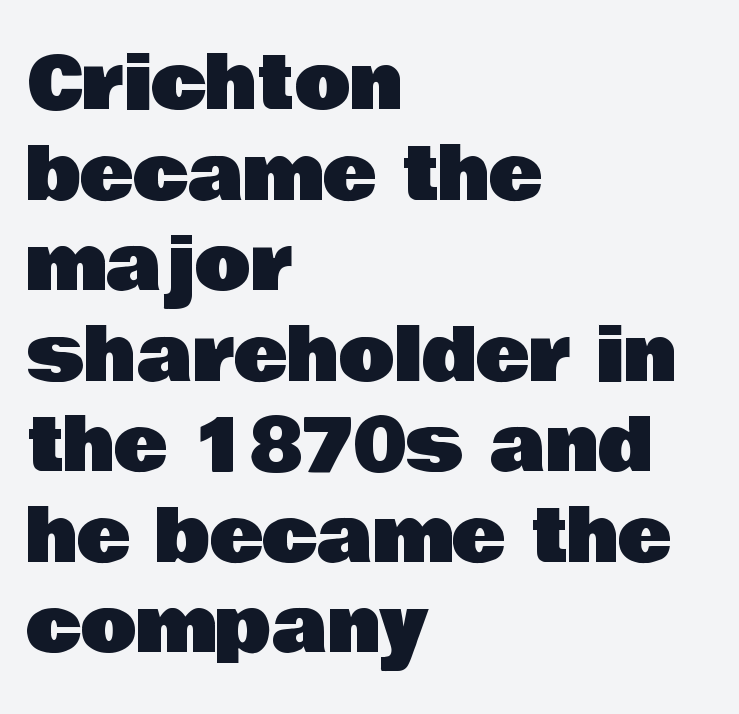
Short note: letters normally spaced. All the whitespace from short lines collects on the right. Designer's note — italics off, roman on. The font family rendered here belongs to the sans-serif group.
